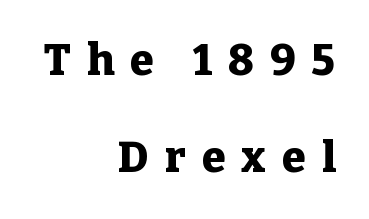
Loosely led — the rows are spread out. The lines in this sample share a right terminus and differ only in where they begin. Letter spacing: wide. Looks like regular typesetting: each glyph gets only the width it needs. Posture: upright roman. Check the space under the baseline: it is left empty.
